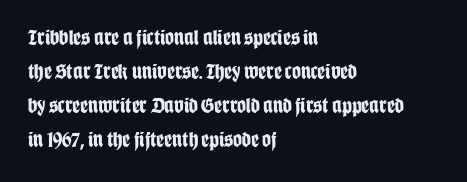
Underline: absent. Default kerning and tracking; the words read as compact shapes. Successive baselines arrive at the customary interval. You can tell it's not italic because the verticals are truly vertical. One-word summary of the alignment: left. These lines carry a lot of weight — the face is fully bold.
